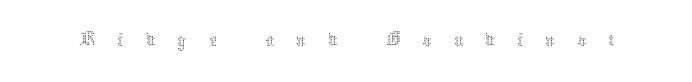
Q: Is the text bold? A: No.
Q: Is the text italic (slanted)? A: No, it is upright.
Q: Is the text underlined? A: No.
Q: Is the spacing between letters normal or unusually wide? A: Unusually wide.
Q: Width (condensed, normal, or wide)? A: Normal.
Q: Stroke contrast? A: Medium.
Q: x-height? A: Medium.
Q: Monospaced? A: No.
